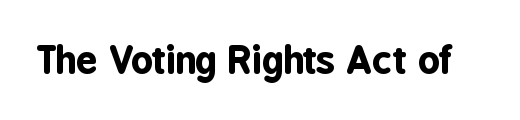
Anything drawn beneath the words? Only blank space. The rendering uses natural spacing where letterforms have individual widths. The typography opts for an upright posture over an oblique one. This sample uses a sans-serif face. Is the type bold? Yes — the strokes are clearly thick and heavy. Nothing unusual about the tracking: characters are spaced as the font intends.
